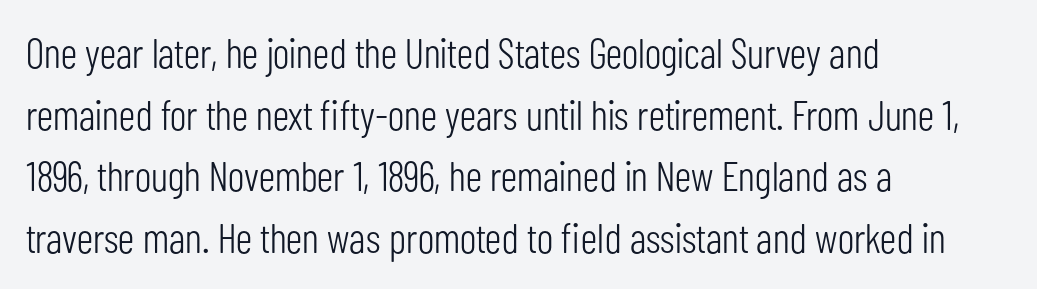
Q: Is the text bold? A: No.
Q: Is the text italic (slanted)? A: No, it is upright.
Q: Is the typeface a serif or a sans-serif typeface? A: Sans-serif.
Q: Is the text underlined? A: No.
Q: How is the paragraph aligned? A: Left-aligned.
Q: Is the spacing between letters normal or unusually wide? A: Normal.
Q: Is the spacing between lines tight, normal or loose? A: Normal.
Q: Width (condensed, normal, or wide)? A: Condensed.
Q: Stroke contrast? A: Low.
Q: x-height? A: Medium.
Q: Monospaced? A: No.
